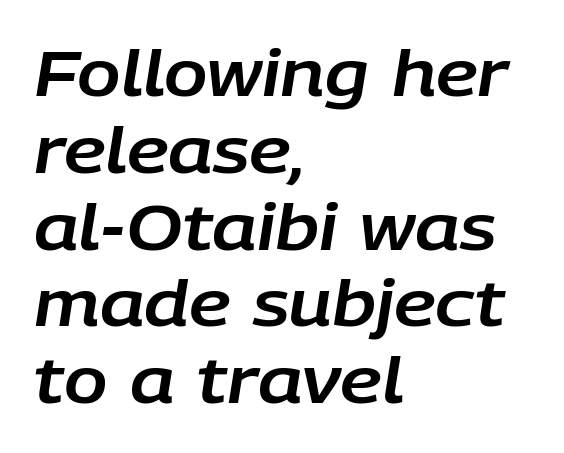
Looking at the ascenders, they clearly lean. What stands out about the letter spacing? Nothing — it is the standard amount. The glyphs are unaccompanied by any horizontal stroke below them. The paragraph has a hard left edge and a soft right edge.
